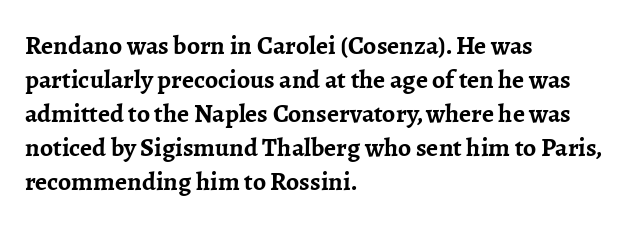
Typeset ragged right — the left edge is the straight one. Words float on clear page, feet unadorned. Vertically, the passage feels balanced, rows spaced as you'd expect. This sample uses plain, unmodified letter spacing. Summary of weight: heavy, a full bold. Characters remain perfectly vertical along every line.
